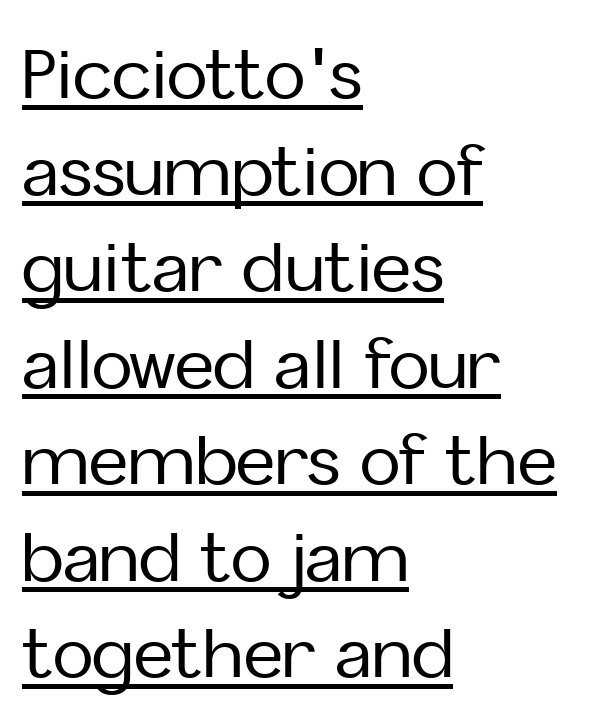
Q: Is the text italic (slanted)? A: No, it is upright.
Q: Is the typeface a serif or a sans-serif typeface? A: Sans-serif.
Q: Is the text underlined? A: Yes.
Q: How is the paragraph aligned? A: Left-aligned.
Q: Is the spacing between letters normal or unusually wide? A: Normal.
Q: Is the spacing between lines tight, normal or loose? A: Normal.
Q: Width (condensed, normal, or wide)? A: Normal.
Q: Stroke contrast? A: Low.
Q: x-height? A: Medium.
Q: Monospaced? A: No.
